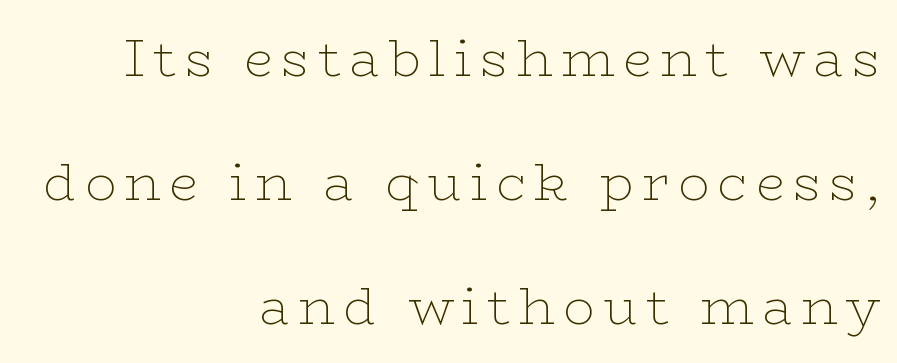
The image shows 52 px thin, wide serif type, upright; set right-aligned, loose line spacing (2.38x), not underlined; low stroke contrast and a medium x-height.
